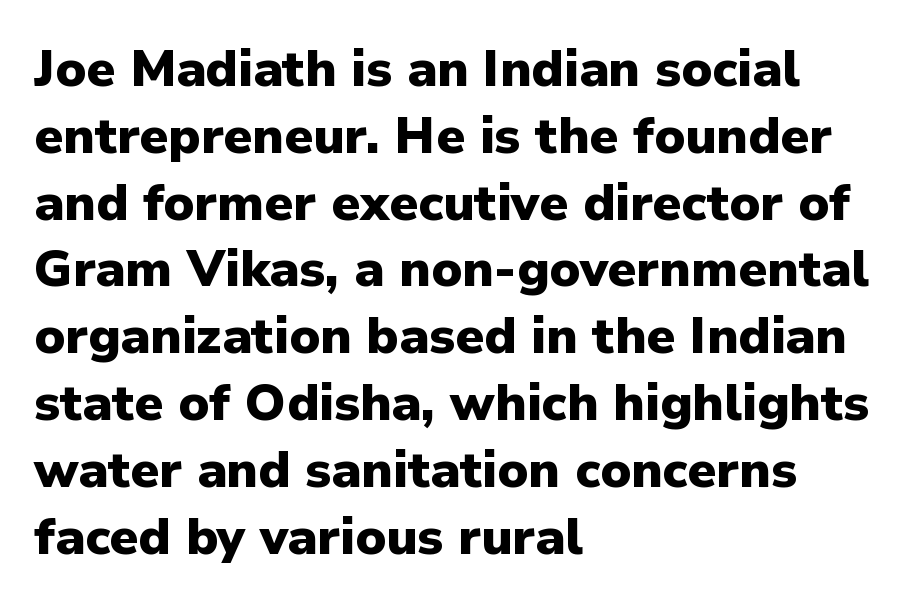
Underlining? Definitely not there. In terms of letterspacing, this is plain default setting. Leftover space on each line is placed entirely after the last word. I'd describe the lettering as bold — thick and assertive. Normally led — the rows are evenly, conventionally spaced. Characters remain perfectly vertical along every line.
